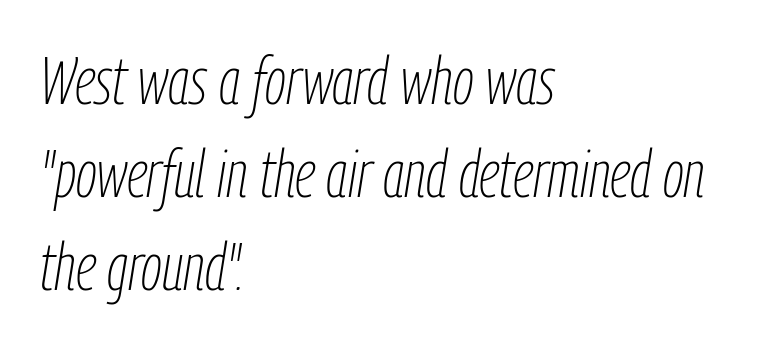
Q: Is the text bold? A: No.
Q: Is the text italic (slanted)? A: Yes, it leans right by about 9 degrees.
Q: Is the text underlined? A: No.
Q: How is the paragraph aligned? A: Left-aligned.
Q: Is the spacing between letters normal or unusually wide? A: Normal.
Q: Is the spacing between lines tight, normal or loose? A: Normal.
Q: Width (condensed, normal, or wide)? A: Condensed.
Q: Stroke contrast? A: Low.
Q: x-height? A: Medium.
Q: Monospaced? A: No.
